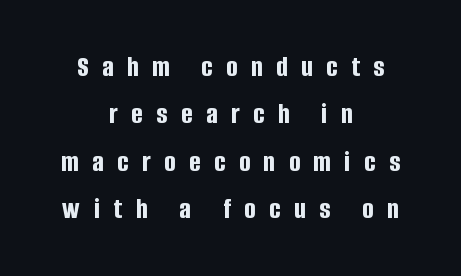
Q: Is the text bold? A: Yes.
Q: Is the text italic (slanted)? A: No, it is upright.
Q: Is the typeface a serif or a sans-serif typeface? A: Sans-serif.
Q: Is the text underlined? A: No.
Q: How is the paragraph aligned? A: Centered.
Q: Is the spacing between letters normal or unusually wide? A: Unusually wide.
Q: Is the spacing between lines tight, normal or loose? A: Normal.
Q: Width (condensed, normal, or wide)? A: Condensed.
Q: Stroke contrast? A: Low.
Q: x-height? A: Large.
Q: Monospaced? A: No.
